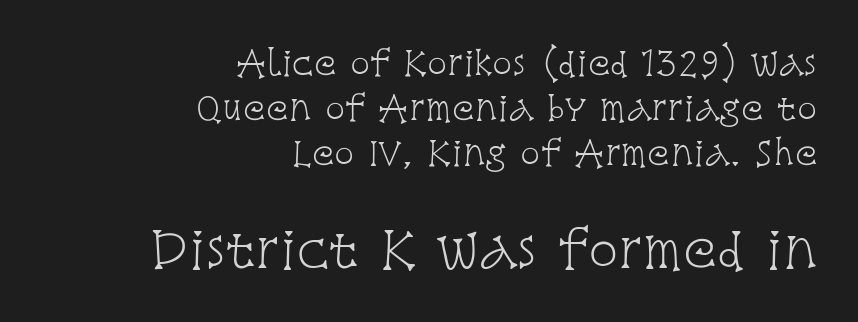
Q: Is the text bold? A: No.
Q: Is the text italic (slanted)? A: No, it is upright.
Q: Is the typeface a serif or a sans-serif typeface? A: Serif.
Q: Is the text underlined? A: No.
Q: How is the paragraph aligned? A: Right-aligned.
Q: Is the spacing between letters normal or unusually wide? A: Normal.
Q: Is the spacing between lines tight, normal or loose? A: Normal.
Q: Which block of text is set in a larger size, the first (top) or the second (bottom)? A: The second (bottom) one.
Q: Width (condensed, normal, or wide)? A: Condensed.
Q: Stroke contrast? A: Low.
Q: x-height? A: Large.
Q: Monospaced? A: No.
